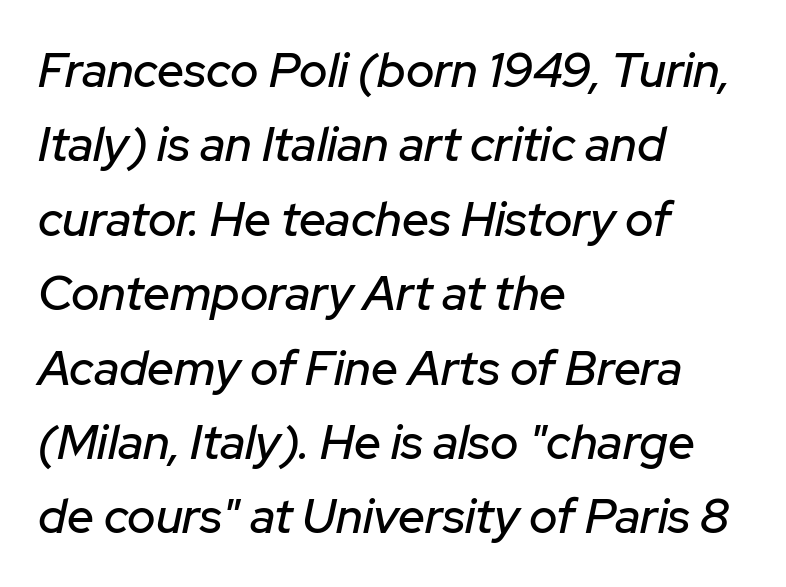
The image shows 48 px text type, italic (leaning right); set left-aligned, normal line spacing (1.55x), normal letter spacing, not underlined; low stroke contrast and a medium x-height.
